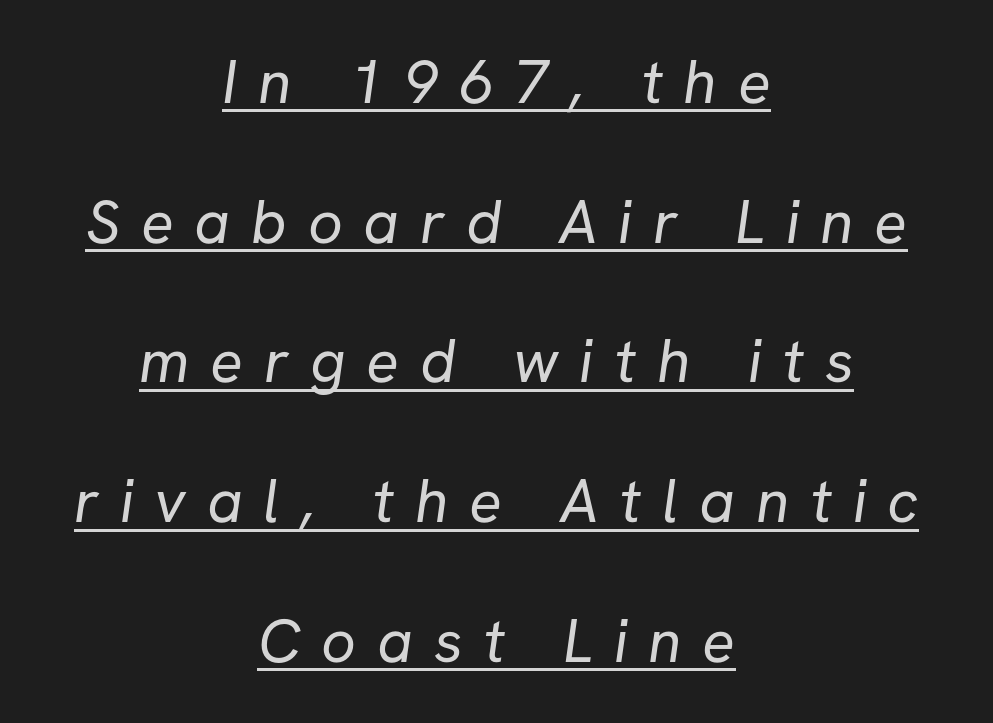
{"serif": "no", "bold": "no", "weight": "regular", "width": "normal", "stroke_contrast": "low", "x_height": "medium", "monospaced": "no", "underline": "yes", "align": "center", "line_spacing": "loose", "line_spacing_ratio": 2.29, "letter_spacing": "wide", "letter_spacing_em": 0.34, "glyph_px": 61}
